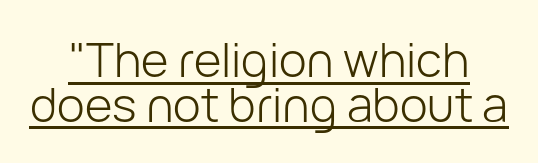
Q: Is the text bold? A: No.
Q: Is the text italic (slanted)? A: No, it is upright.
Q: Is the typeface a serif or a sans-serif typeface? A: Sans-serif.
Q: Is the text underlined? A: Yes.
Q: Is the spacing between letters normal or unusually wide? A: Normal.
Q: Is the spacing between lines tight, normal or loose? A: Tight.
Q: Width (condensed, normal, or wide)? A: Normal.
Q: Stroke contrast? A: Low.
Q: x-height? A: Medium.
Q: Monospaced? A: No.
